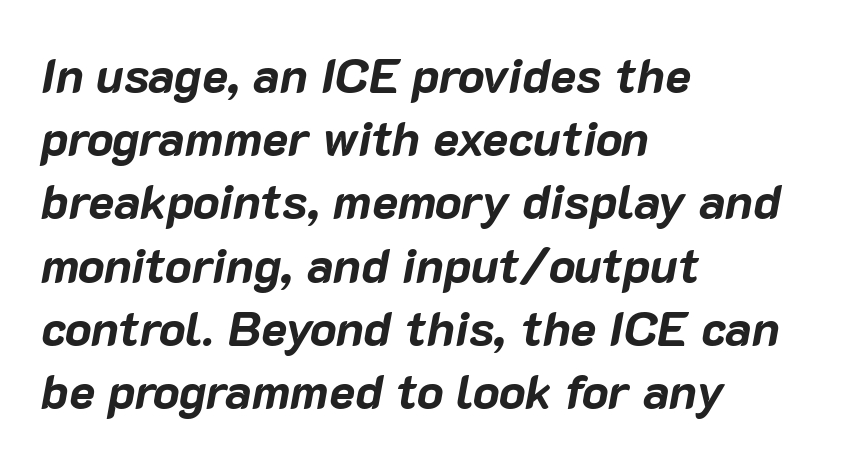
Q: Is the text bold? A: Yes.
Q: Is the text italic (slanted)? A: Yes, it leans right by about 10 degrees.
Q: Is the text underlined? A: No.
Q: How is the paragraph aligned? A: Left-aligned.
Q: Is the spacing between letters normal or unusually wide? A: Normal.
Q: Is the spacing between lines tight, normal or loose? A: Normal.
Q: Width (condensed, normal, or wide)? A: Normal.
Q: Stroke contrast? A: Low.
Q: x-height? A: Medium.
Q: Monospaced? A: No.
